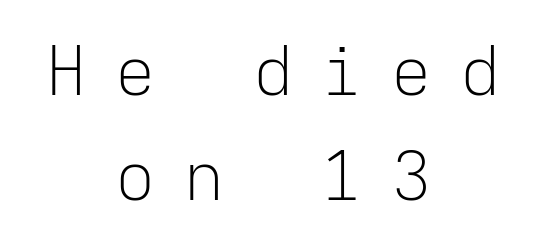
Observe the absence of serifs on each vertical stroke in this sample. Every character sits straight up, as roman type does. The vertical gap from one line to the next is medium. There is plenty of visible air inserted between adjacent glyphs. Here the designer chose a console-style face with uniform glyph widths. Stems here are at most as thick as an everyday book face.
